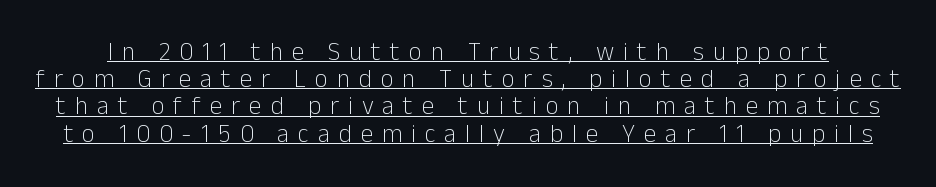
Q: Is the text bold? A: No.
Q: Is the text italic (slanted)? A: No, it is upright.
Q: Is the text underlined? A: Yes.
Q: Is the spacing between letters normal or unusually wide? A: Unusually wide.
Q: Is the spacing between lines tight, normal or loose? A: Tight.
